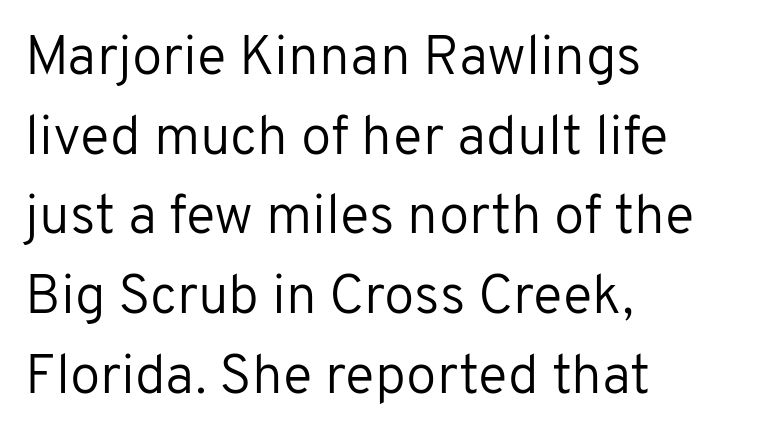
The image shows 55 px regular-weight sans-serif type, upright; set left-aligned, normal line spacing (1.45x), normal letter spacing, not underlined; low stroke contrast and a medium x-height.
